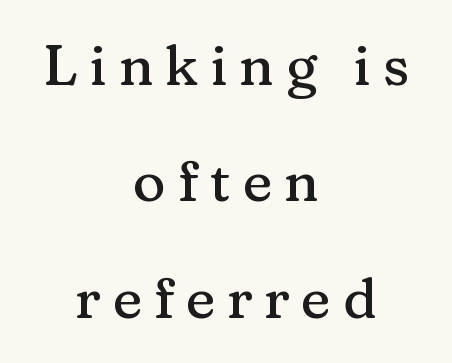
{"serif": "yes", "italic": "no", "width": "normal", "stroke_contrast": "medium", "x_height": "medium", "monospaced": "no", "underline": "no", "align": "center", "line_spacing": "loose", "line_spacing_ratio": 2.08, "letter_spacing": "wide", "letter_spacing_em": 0.21, "glyph_px": 56}
